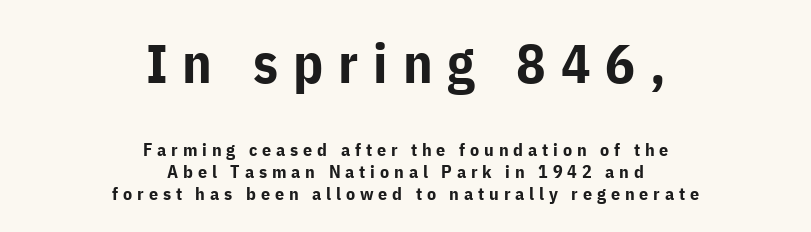
The image shows 55 px bold sans-serif type, upright; set centered, line spacing 1.22x, unusually wide letter spacing (+0.27 em), not underlined; the first (top) block is 3.06x larger; low stroke contrast and a medium x-height.
